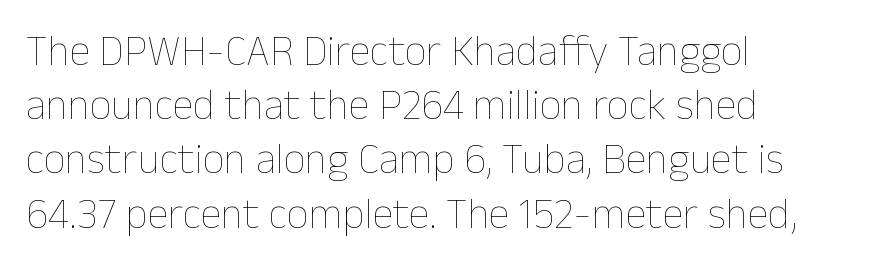
{"italic": "no", "bold": "no", "weight": "thin", "width": "normal", "stroke_contrast": "low", "x_height": "medium", "monospaced": "no", "underline": "no", "align": "left", "line_spacing": "normal", "line_spacing_ratio": 1.26, "letter_spacing": "normal", "letter_spacing_em": 0.0, "glyph_px": 43}
